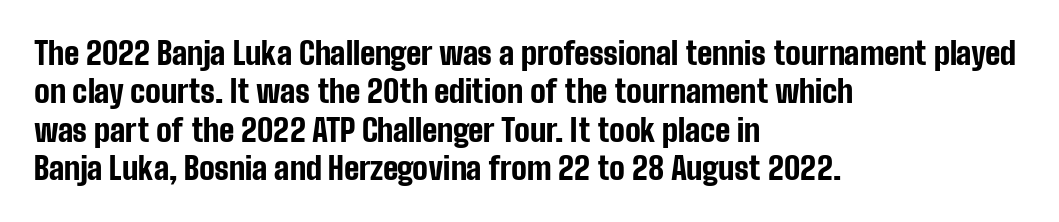
{"serif": "no", "italic": "no", "bold": "yes", "weight": "bold", "width": "condensed", "stroke_contrast": "low", "x_height": "medium", "monospaced": "no", "underline": "no", "align": "left", "line_spacing_ratio": 1.24, "letter_spacing": "normal", "letter_spacing_em": 0.0, "glyph_px": 31}
